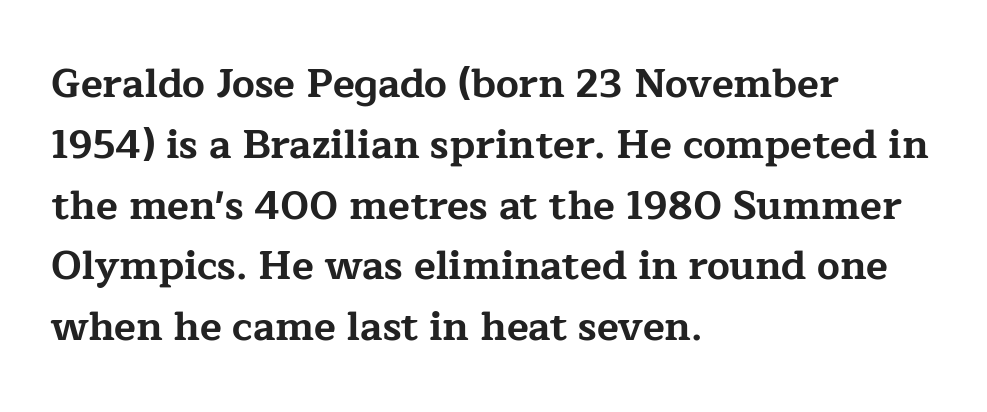
Q: Is the text bold? A: Yes.
Q: Is the text italic (slanted)? A: No, it is upright.
Q: Is the typeface a serif or a sans-serif typeface? A: Serif.
Q: Is the text underlined? A: No.
Q: How is the paragraph aligned? A: Left-aligned.
Q: Is the spacing between letters normal or unusually wide? A: Normal.
Q: Is the spacing between lines tight, normal or loose? A: Normal.
Q: Width (condensed, normal, or wide)? A: Wide.
Q: Stroke contrast? A: Low.
Q: x-height? A: Medium.
Q: Monospaced? A: No.
